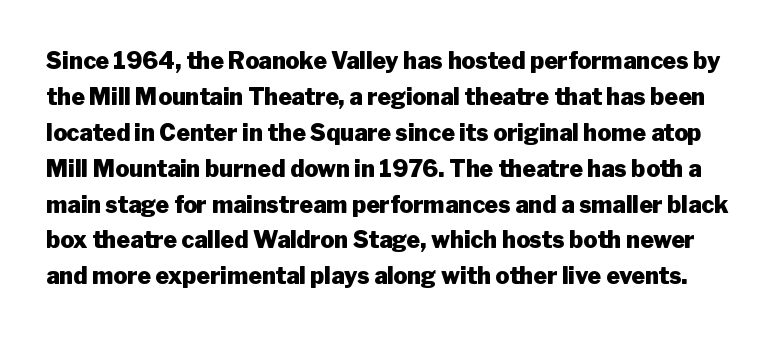
Q: Is the text bold? A: Yes.
Q: Is the text italic (slanted)? A: No, it is upright.
Q: Is the text underlined? A: No.
Q: Is the spacing between letters normal or unusually wide? A: Normal.
Q: Is the spacing between lines tight, normal or loose? A: Normal.
